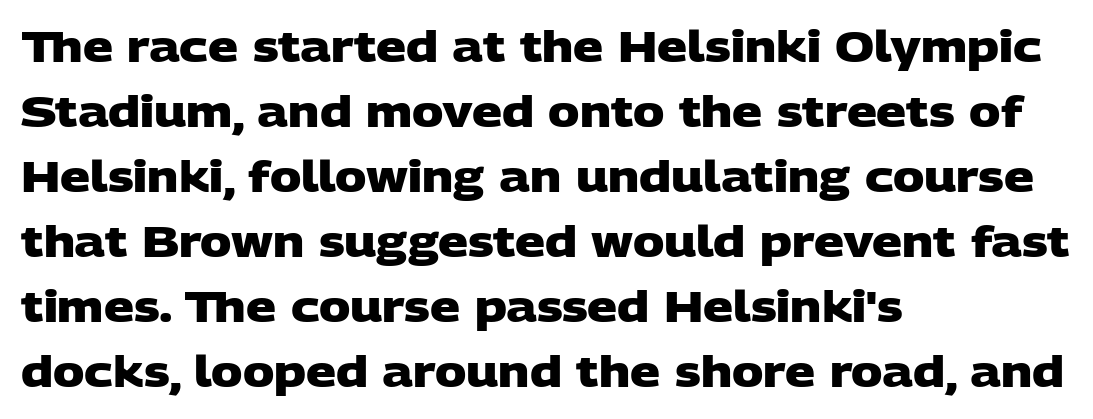
The image shows 42 px heavy, wide sans-serif type; set left-aligned, normal line spacing (1.55x), normal letter spacing, not underlined; low stroke contrast and a large x-height.
